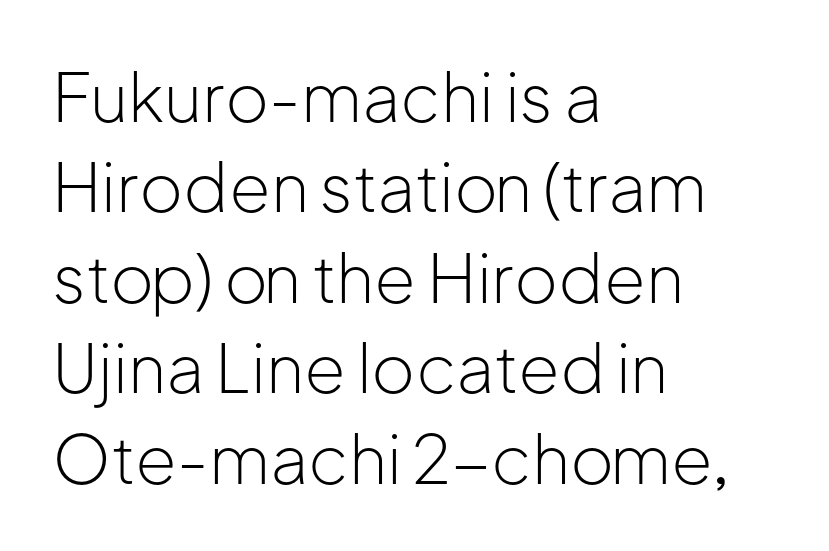
The weight would be labelled regular, book, light, or lighter still. Nobody touched the tracking dial on this one. Posture: straight, roman, zero tilt. Horizontal bands of white between lines are of average thickness. Decoration check: the copy has no underline.
